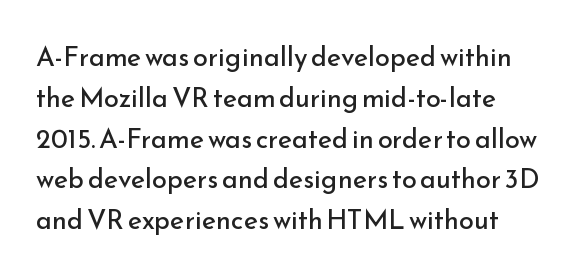
The type sits square on the baseline with zero lean. Look at the tracking — it's just the regular setting, nothing added. The glyphs are unaccompanied by any horizontal stroke below them. Heaviness? Minimal to ordinary, like unemphasized prose. Evenly set lines give the paragraph a standard silhouette.
